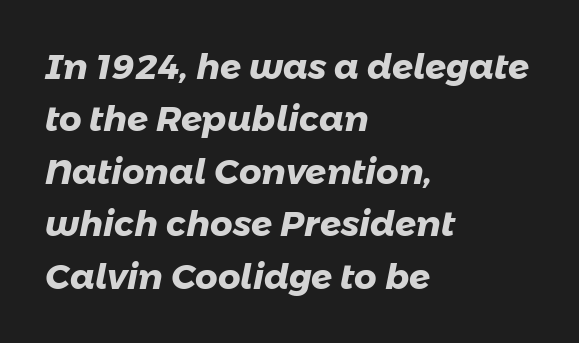
Q: Is the text bold? A: Yes.
Q: Is the typeface a serif or a sans-serif typeface? A: Sans-serif.
Q: Is the text underlined? A: No.
Q: How is the paragraph aligned? A: Left-aligned.
Q: Is the spacing between letters normal or unusually wide? A: Normal.
Q: Is the spacing between lines tight, normal or loose? A: Normal.
Q: Width (condensed, normal, or wide)? A: Normal.
Q: Stroke contrast? A: Low.
Q: x-height? A: Medium.
Q: Monospaced? A: No.
